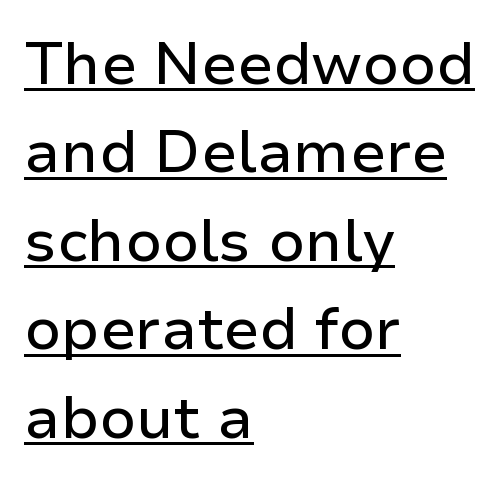
Spacing between characters is what you'd get straight out of the box. These lines stack with their left ends in a neat column. The words here are underlined. Reading down the column, the eye jumps a familiar distance to each next line. Ordinary non-slanted type is in use.
